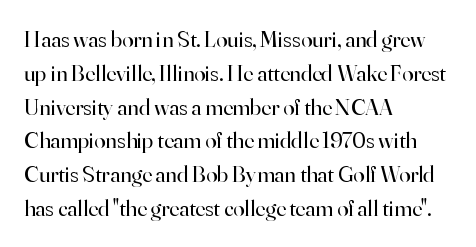
Just letters on the line, the space beneath them empty. Evenly set lines give the paragraph a standard silhouette. Heft: none added — not bold. Notice how the passage keeps a crisp vertical edge on the left only. No extra tracking has been applied to these lines. A roman cut, with each character standing at attention.
